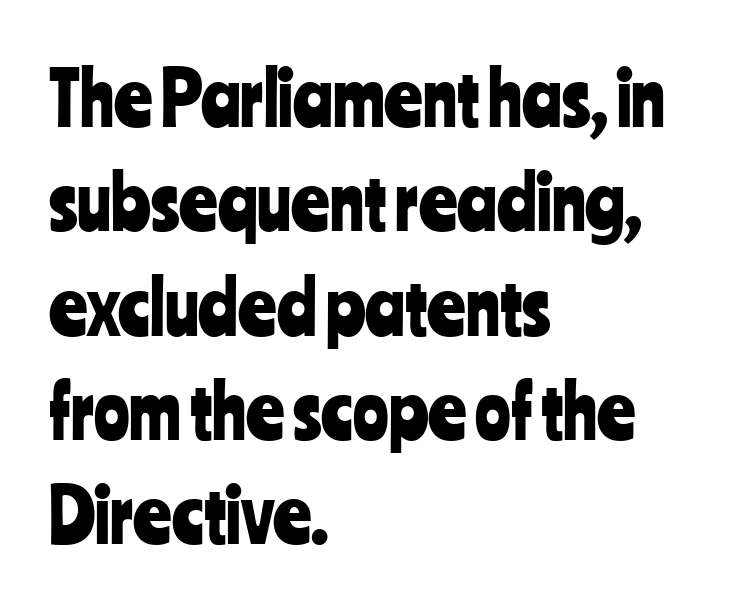
{"serif": "no", "italic": "no", "width": "condensed", "stroke_contrast": "low", "x_height": "medium", "monospaced": "no", "underline": "no", "align": "left", "line_spacing": "normal", "line_spacing_ratio": 1.41, "letter_spacing": "normal", "letter_spacing_em": 0.0, "glyph_px": 74}
